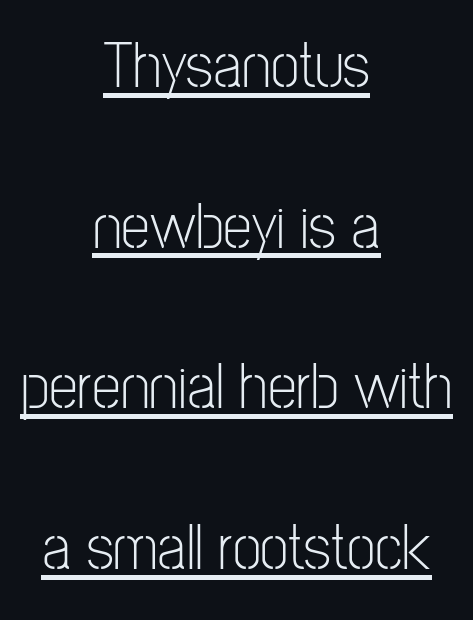
The image shows 65 px light, condensed sans-serif type, upright; set centered, loose line spacing (2.47x), normal letter spacing, underlined; low stroke contrast and a medium x-height.
